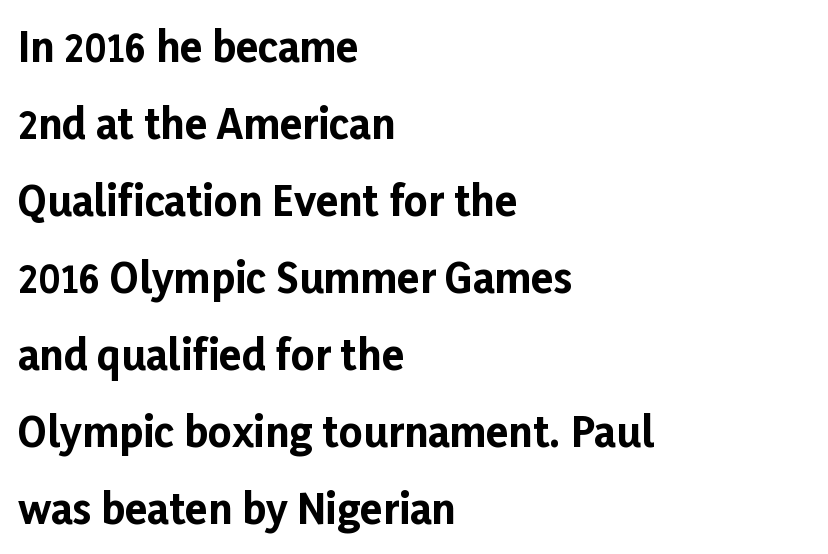
{"serif": "no", "italic": "no", "bold": "yes", "weight": "bold", "width": "normal", "stroke_contrast": "low", "x_height": "medium", "monospaced": "no", "underline": "no", "align": "left", "line_spacing_ratio": 1.88, "letter_spacing": "normal", "letter_spacing_em": 0.0, "glyph_px": 41}
